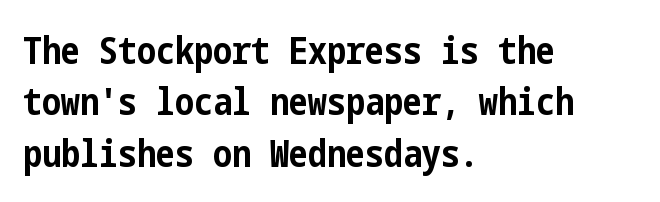
Q: Is the text bold? A: Yes.
Q: Is the text italic (slanted)? A: No, it is upright.
Q: Is the typeface a serif or a sans-serif typeface? A: Sans-serif.
Q: Is the text underlined? A: No.
Q: How is the paragraph aligned? A: Left-aligned.
Q: Is the spacing between letters normal or unusually wide? A: Normal.
Q: Is the spacing between lines tight, normal or loose? A: Normal.
Q: Width (condensed, normal, or wide)? A: Condensed.
Q: Stroke contrast? A: Low.
Q: x-height? A: Medium.
